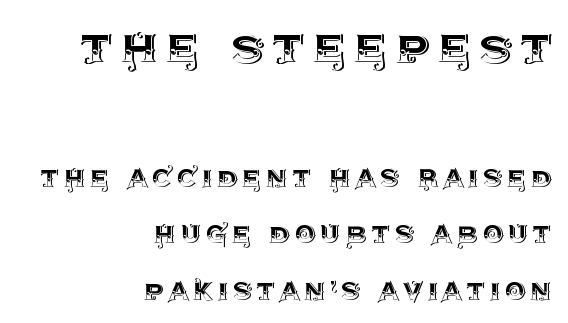
{"italic": "no", "width": "normal", "x_height": "large", "monospaced": "no", "underline": "no", "align": "right", "line_spacing_ratio": 1.71, "larger_block": "first", "size_ratio": 1.73, "glyph_px": 57}
